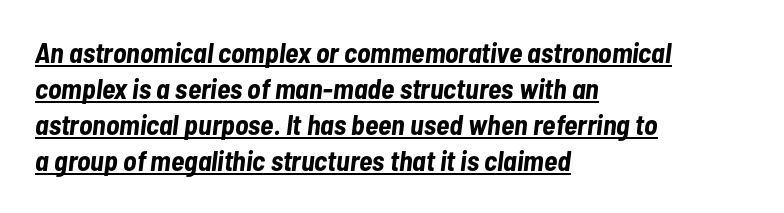
Q: Is the text bold? A: Yes.
Q: Is the text italic (slanted)? A: Yes, it leans right by about 7 degrees.
Q: Is the text underlined? A: Yes.
Q: How is the paragraph aligned? A: Left-aligned.
Q: Is the spacing between letters normal or unusually wide? A: Normal.
Q: Is the spacing between lines tight, normal or loose? A: Normal.
Q: Width (condensed, normal, or wide)? A: Condensed.
Q: Stroke contrast? A: Low.
Q: x-height? A: Medium.
Q: Monospaced? A: No.
